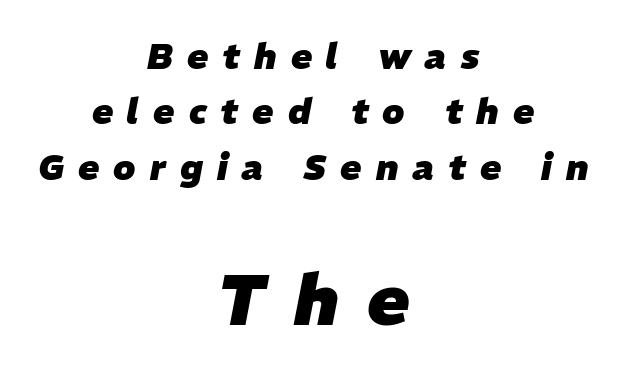
The image shows 70 px heavy type, italic (leaning right); set centered, normal line spacing (1.58x), unusually wide letter spacing (+0.41 em), not underlined; the second (bottom) block is 2.0x larger; low stroke contrast and a medium x-height.
